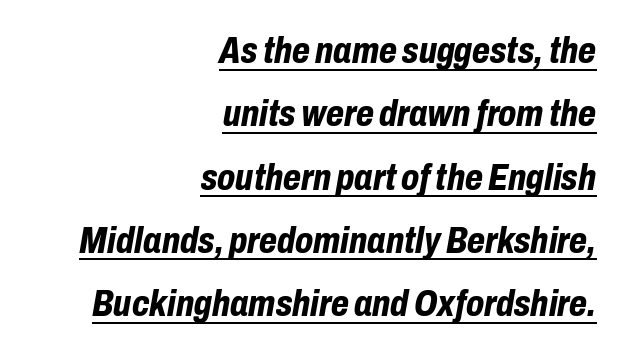
{"italic": "yes", "lean": "right", "slant_degrees": 10, "bold": "yes", "weight": "bold", "width": "condensed", "stroke_contrast": "low", "x_height": "medium", "monospaced": "no", "underline": "yes", "align": "right", "line_spacing_ratio": 1.71, "letter_spacing": "normal", "letter_spacing_em": 0.0, "glyph_px": 37}
